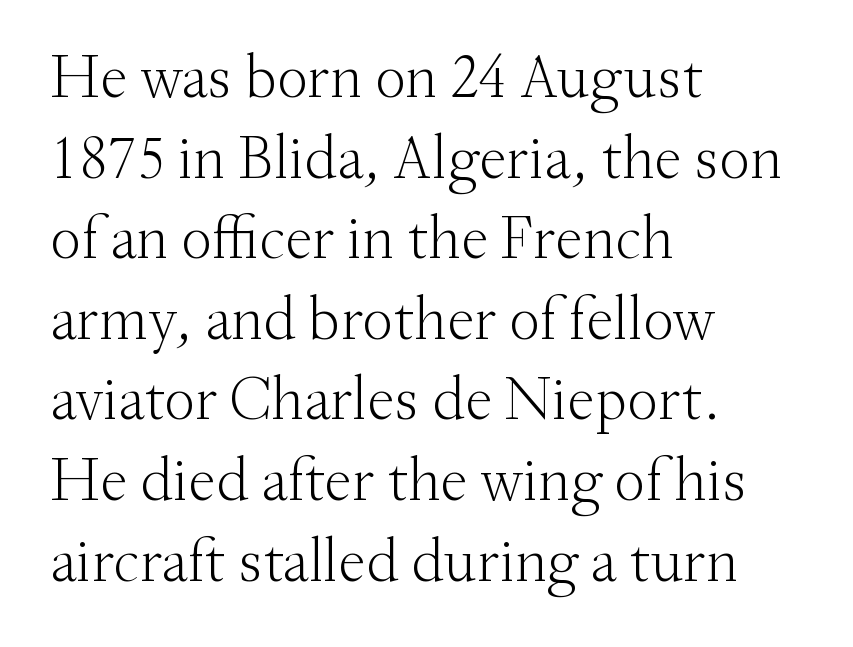
Q: Is the text bold? A: No.
Q: Is the text italic (slanted)? A: No, it is upright.
Q: Is the typeface a serif or a sans-serif typeface? A: Serif.
Q: Is the text underlined? A: No.
Q: How is the paragraph aligned? A: Left-aligned.
Q: Is the spacing between letters normal or unusually wide? A: Normal.
Q: Is the spacing between lines tight, normal or loose? A: Normal.
Q: Width (condensed, normal, or wide)? A: Normal.
Q: Stroke contrast? A: Medium.
Q: x-height? A: Small.
Q: Monospaced? A: No.
